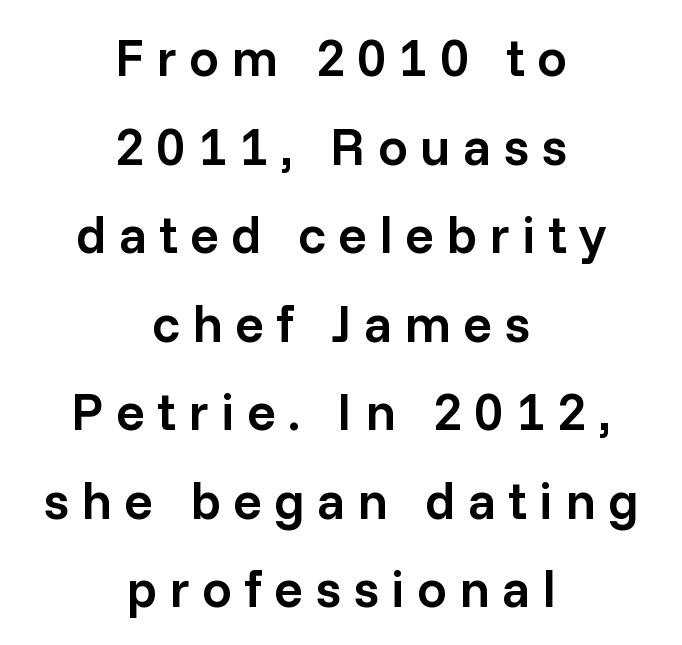
Italic: no, the glyphs are upright roman. The face used here is proportionally spaced, like ordinary book or web type. Letterform terminals end flat and unadorned throughout the passage. The foot of each line stays bare and open.
